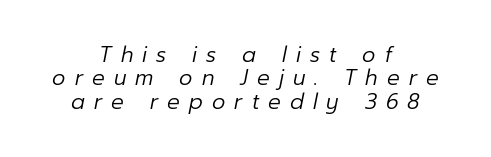
Q: Is the text bold? A: No.
Q: Is the text italic (slanted)? A: Yes, it leans right by about 12 degrees.
Q: Is the text underlined? A: No.
Q: How is the paragraph aligned? A: Centered.
Q: Is the spacing between letters normal or unusually wide? A: Unusually wide.
Q: Is the spacing between lines tight, normal or loose? A: Tight.
